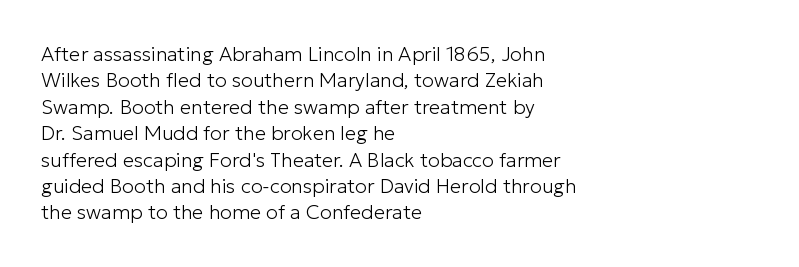
Characters remain perfectly vertical along every line. Rows of type keep a routine distance in the vertical direction. The face looks like a standard text weight, possibly lighter. Letter spacing: default. Each row of text sits above clean, open space.
